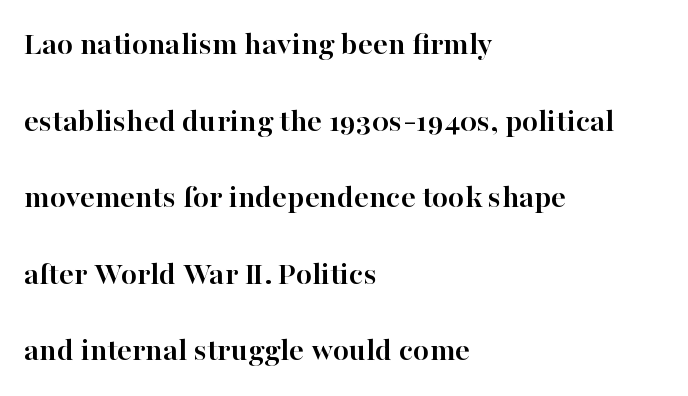
Does the lettering tilt? It doesn't — this is upright. Looks like regular typesetting: each glyph gets only the width it needs. You could fit nearly another row in the gap between these rows. A dark, heavy texture on the line: the type is bold.
